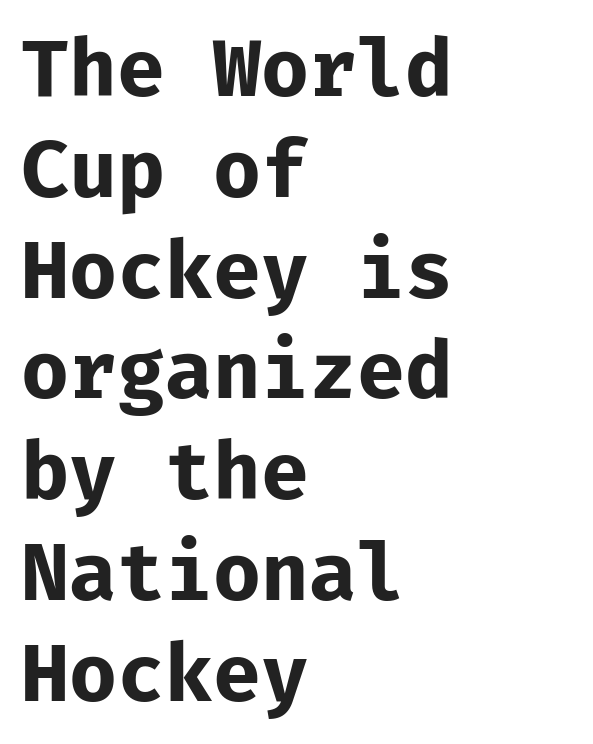
If you measured baseline to baseline, you'd find a middling distance. Glance below the letters and you will spot only blank space. Strong, thick strokes mark this as bold type. You could count columns in this text — the font is strictly monospaced. Left-aligned paragraph, ragged on the right. The letters stand straight up with perfectly vertical stems.
